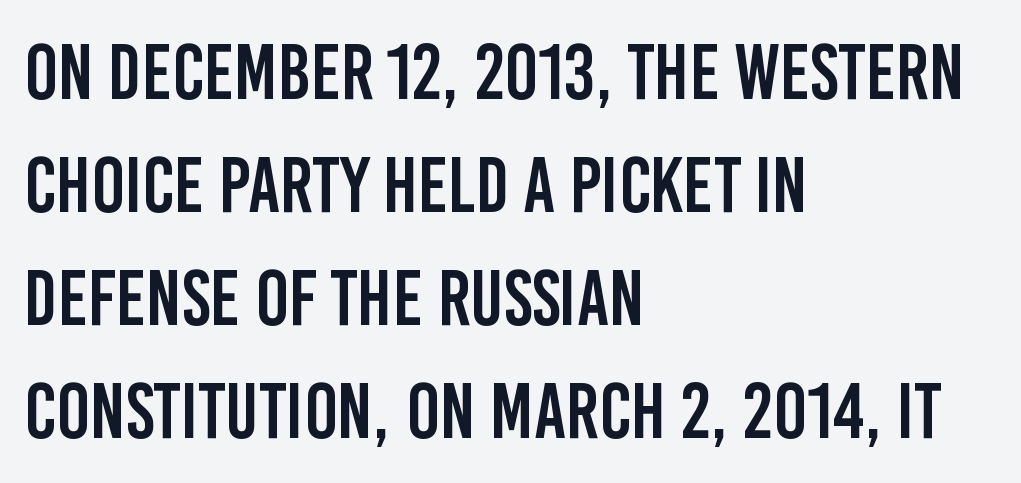
{"serif": "no", "italic": "no", "width": "condensed", "stroke_contrast": "low", "x_height": "large", "monospaced": "no", "underline": "no", "align": "left", "line_spacing": "normal", "line_spacing_ratio": 1.45, "letter_spacing": "normal", "letter_spacing_em": 0.0, "glyph_px": 78}
